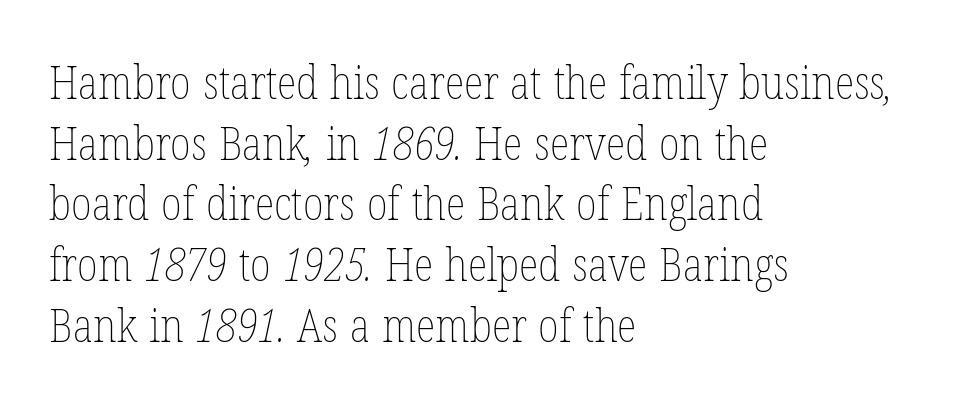
One-word summary of the alignment: left. The strip under each line holds only bare page. Think of a printed novel: that variable character pitch is what you see here. Each word holds together tightly as a unit, with standard inter-letter gaps. Unbolded letterforms with no extra heft. A normal amount of white space separates one row of letters from the next.
